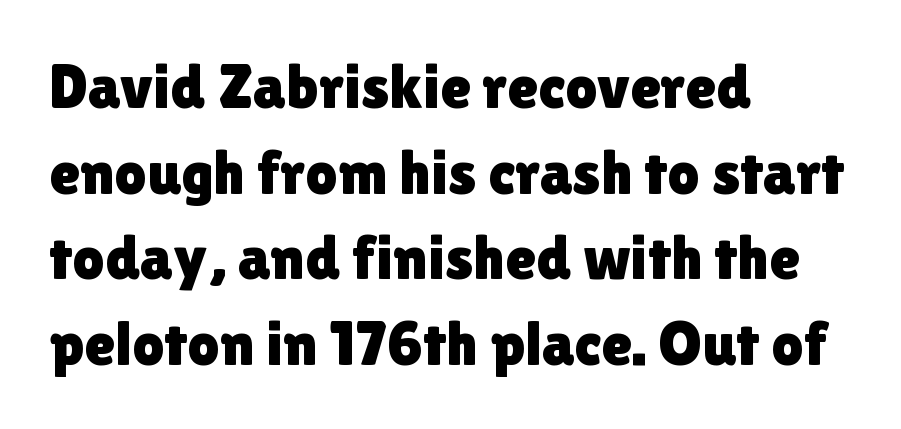
You could not count columns in this text — the font is proportionally spaced. Each word holds together tightly as a unit, with standard inter-letter gaps. The font family rendered here belongs to the sans-serif group. The rendering anchors every line to the left-hand side. The gap between lines stays unmarked. The designer left line spacing at the default.
